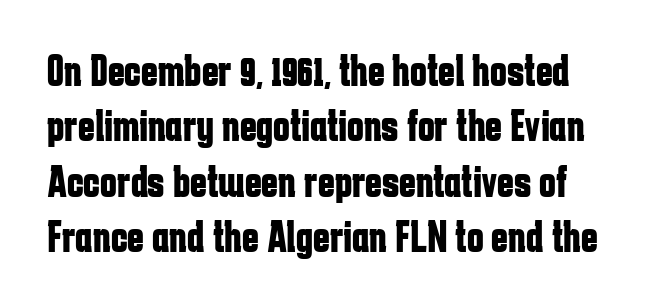
Varying glyph widths throughout — classic text-font behaviour. Spacing between characters is what you'd get straight out of the box. The zone under the glyphs is completely vacant. Italic: no, the glyphs are upright roman. Heavy, bold letterforms.
